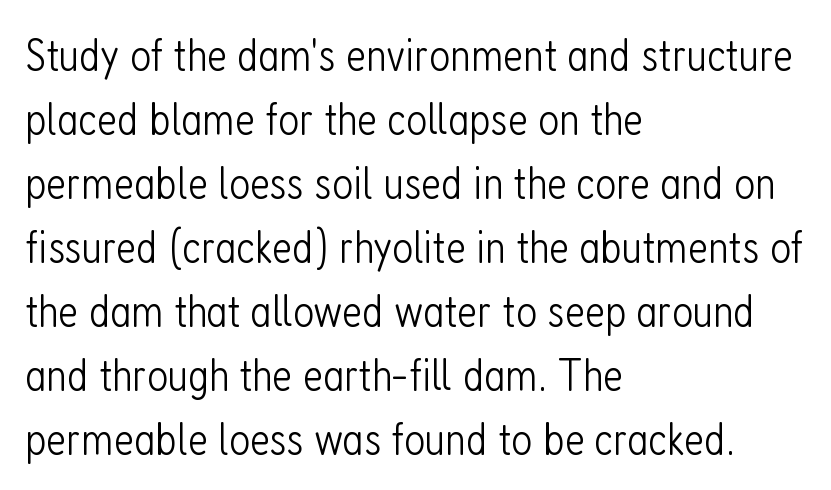
Q: Is the text bold? A: No.
Q: Is the text italic (slanted)? A: No, it is upright.
Q: Is the typeface a serif or a sans-serif typeface? A: Sans-serif.
Q: Is the text underlined? A: No.
Q: How is the paragraph aligned? A: Left-aligned.
Q: Is the spacing between letters normal or unusually wide? A: Normal.
Q: Is the spacing between lines tight, normal or loose? A: Normal.
Q: Width (condensed, normal, or wide)? A: Condensed.
Q: Stroke contrast? A: Low.
Q: x-height? A: Medium.
Q: Monospaced? A: No.
